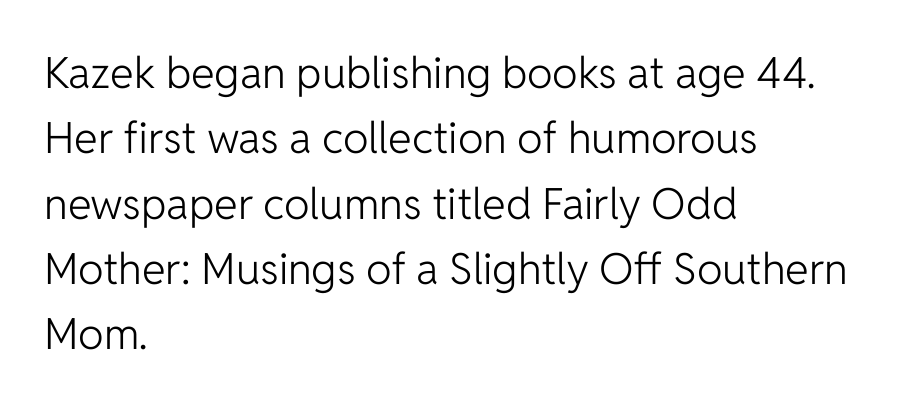
Note: no serifs on the glyphs. The letters sit at their default tracking, neither squeezed nor spread. Is this a heavy cut? Hardly; it is regular or lighter. The designer left line spacing at the default.
